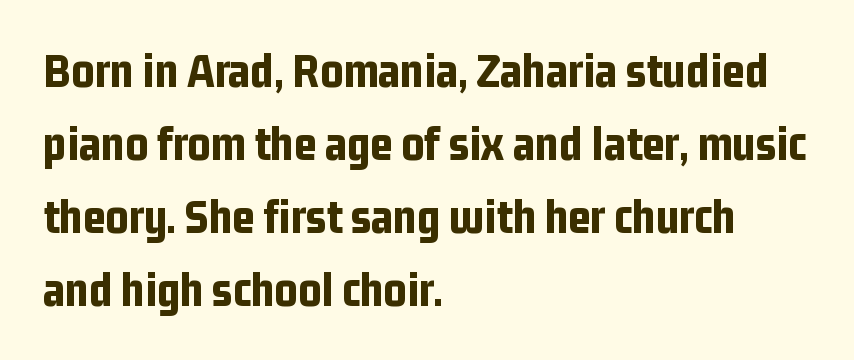
Q: Is the text bold? A: Yes.
Q: Is the text italic (slanted)? A: No, it is upright.
Q: Is the typeface a serif or a sans-serif typeface? A: Sans-serif.
Q: Is the text underlined? A: No.
Q: How is the paragraph aligned? A: Left-aligned.
Q: Is the spacing between letters normal or unusually wide? A: Normal.
Q: Is the spacing between lines tight, normal or loose? A: Normal.
Q: Width (condensed, normal, or wide)? A: Condensed.
Q: Stroke contrast? A: Low.
Q: x-height? A: Medium.
Q: Monospaced? A: No.
